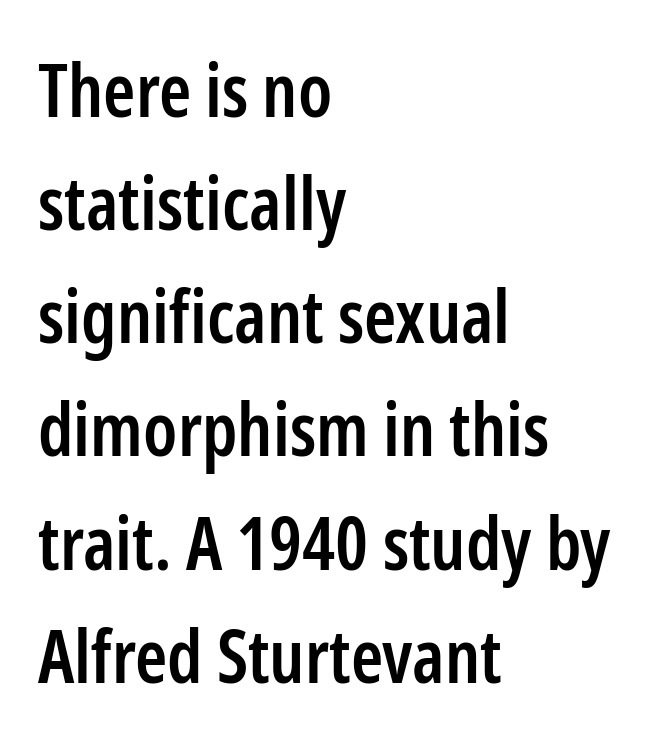
Q: Is the text bold? A: Semi-bold.
Q: Is the text italic (slanted)? A: No, it is upright.
Q: Is the typeface a serif or a sans-serif typeface? A: Sans-serif.
Q: Is the text underlined? A: No.
Q: How is the paragraph aligned? A: Left-aligned.
Q: Is the spacing between letters normal or unusually wide? A: Normal.
Q: Is the spacing between lines tight, normal or loose? A: Normal.
Q: Width (condensed, normal, or wide)? A: Condensed.
Q: Stroke contrast? A: Low.
Q: x-height? A: Medium.
Q: Monospaced? A: No.
